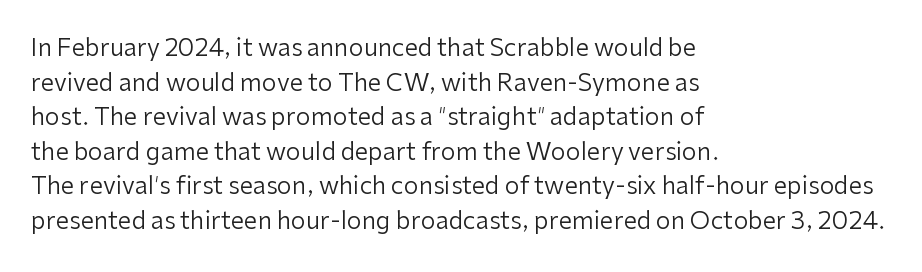
Q: Is the text bold? A: No.
Q: Is the text italic (slanted)? A: No, it is upright.
Q: Is the text underlined? A: No.
Q: How is the paragraph aligned? A: Left-aligned.
Q: Is the spacing between letters normal or unusually wide? A: Normal.
Q: Is the spacing between lines tight, normal or loose? A: Normal.
